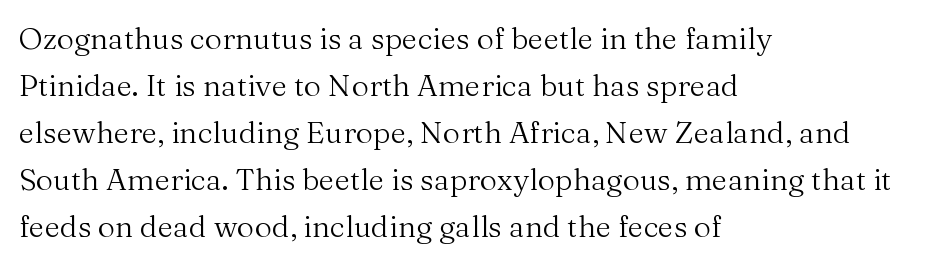
The image shows 30 px regular-weight serif type, upright; set left-aligned, normal line spacing (1.57x), normal letter spacing, not underlined; medium stroke contrast and a medium x-height.
